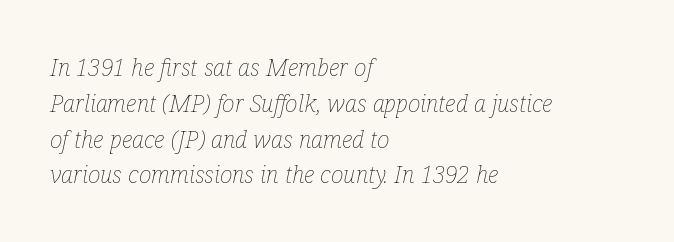
{"italic": "yes", "lean": "right", "slant_degrees": 12, "bold": "no", "underline": "no", "align": "left", "line_spacing": "normal", "line_spacing_ratio": 1.49, "letter_spacing": "normal", "letter_spacing_em": 0.0, "glyph_px": 24}
